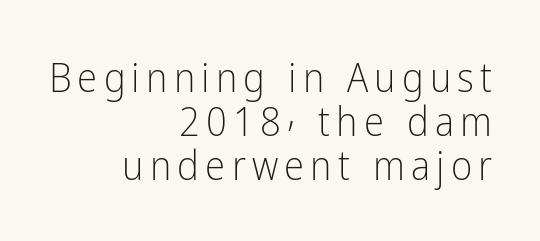
Q: Is the text bold? A: No.
Q: Is the text italic (slanted)? A: No, it is upright.
Q: Is the typeface a serif or a sans-serif typeface? A: Sans-serif.
Q: Is the text underlined? A: No.
Q: How is the paragraph aligned? A: Right-aligned.
Q: Is the spacing between lines tight, normal or loose? A: Tight.
Q: Width (condensed, normal, or wide)? A: Condensed.
Q: Stroke contrast? A: Low.
Q: x-height? A: Medium.
Q: Monospaced? A: No.
